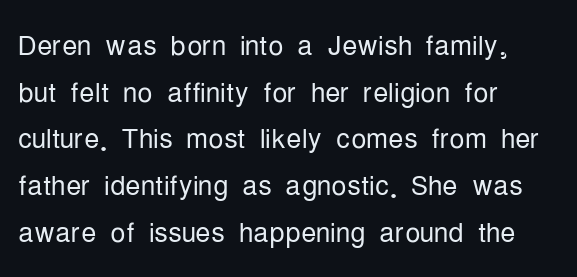
The image shows 38 px light, condensed sans-serif type, upright; set left-aligned, line spacing 1.23x, normal letter spacing, not underlined; low stroke contrast and a medium x-height.
